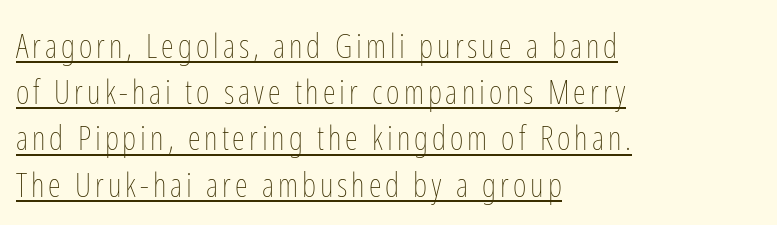
{"italic": "no", "bold": "no", "weight": "thin", "width": "condensed", "stroke_contrast": "low", "x_height": "medium", "monospaced": "no", "underline": "yes", "align": "left", "line_spacing": "normal", "line_spacing_ratio": 1.4, "glyph_px": 33}
